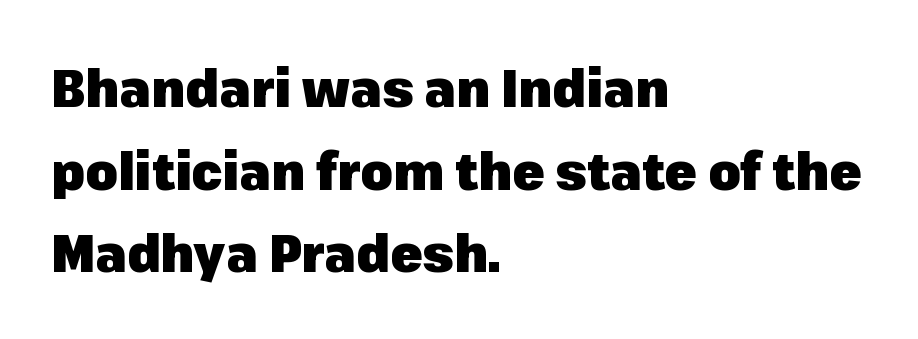
The image shows 52 px heavy sans-serif type, upright; set left-aligned, normal line spacing (1.59x), normal letter spacing, not underlined; low stroke contrast and a medium x-height.
